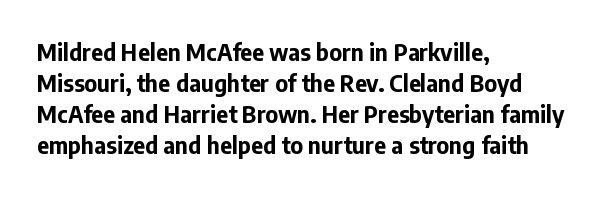
{"italic": "no", "bold": "yes", "underline": "no", "align": "left", "line_spacing": "normal", "line_spacing_ratio": 1.35, "letter_spacing": "normal", "letter_spacing_em": 0.0, "glyph_px": 23}
